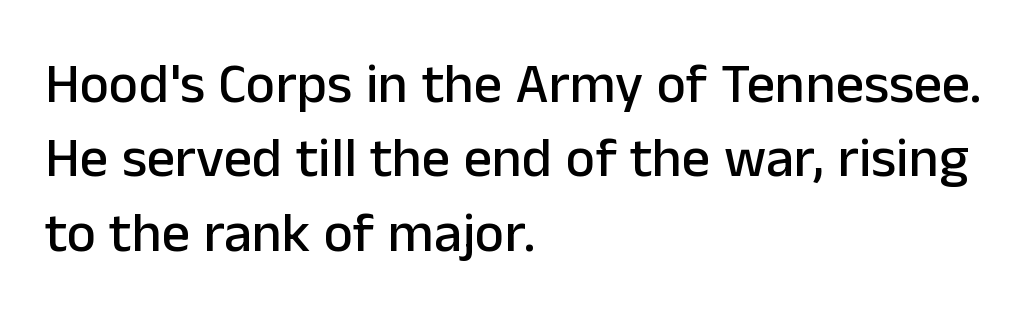
You can tell from the bare stems that sans-serif type was used. Has an underline been added? It has not. Each word holds together tightly as a unit, with standard inter-letter gaps. When letters stand straight like this, we call the style roman or upright. A typesetter would call this proportional, since set widths differ per character. Every row of glyphs begins at an identical x-position on the left.
